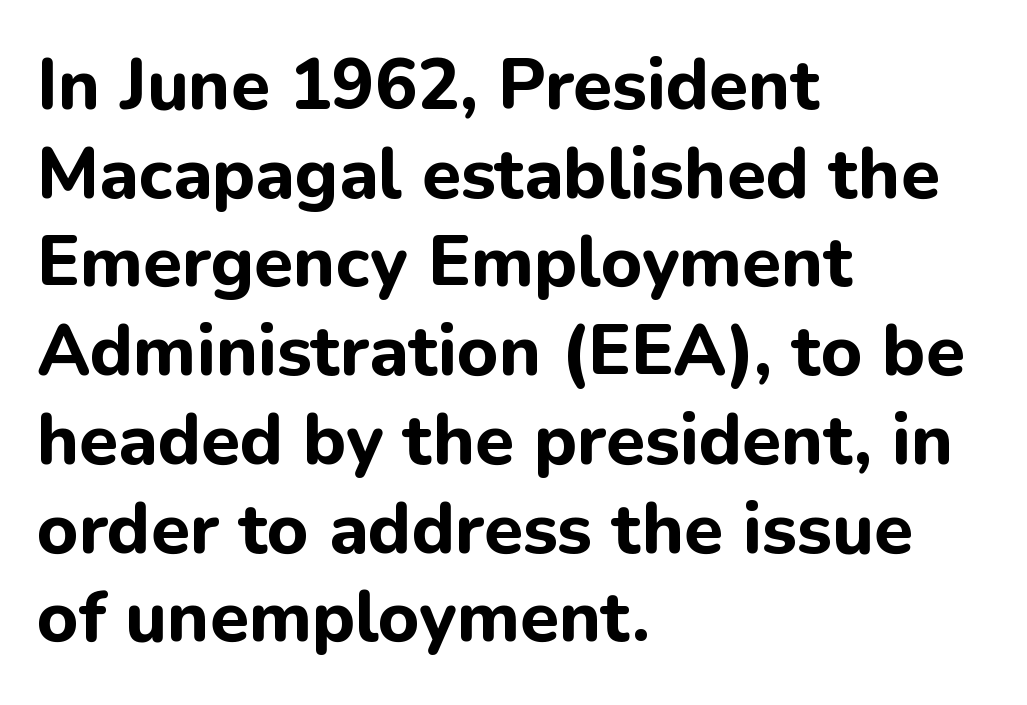
{"serif": "no", "italic": "no", "bold": "yes", "weight": "bold", "width": "normal", "stroke_contrast": "low", "x_height": "medium", "monospaced": "no", "underline": "no", "align": "left", "line_spacing": "normal", "line_spacing_ratio": 1.25, "letter_spacing": "normal", "letter_spacing_em": 0.0, "glyph_px": 71}
